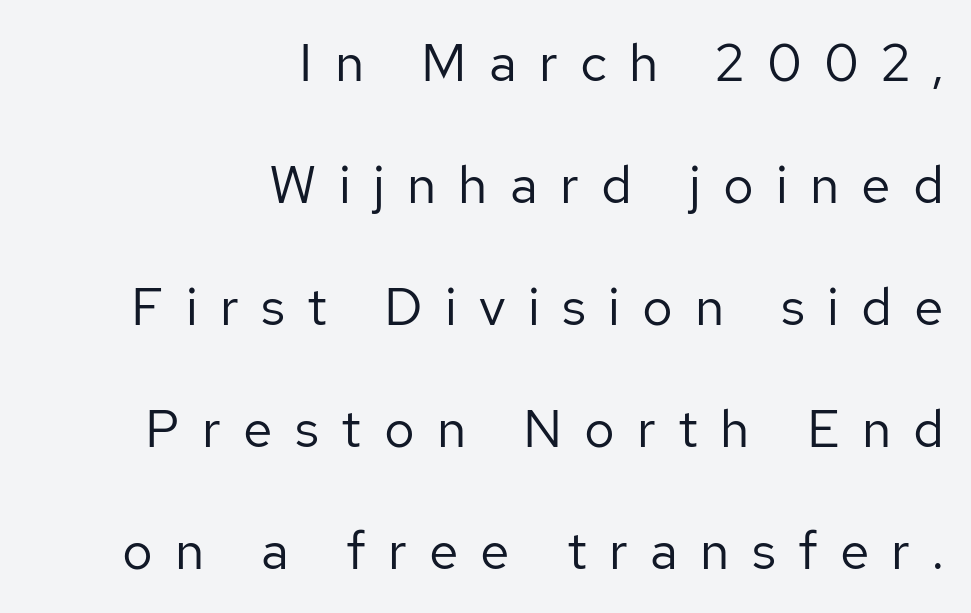
Q: Is the text bold? A: No.
Q: Is the text italic (slanted)? A: No, it is upright.
Q: Is the typeface a serif or a sans-serif typeface? A: Sans-serif.
Q: Is the text underlined? A: No.
Q: How is the paragraph aligned? A: Right-aligned.
Q: Is the spacing between letters normal or unusually wide? A: Unusually wide.
Q: Is the spacing between lines tight, normal or loose? A: Loose.
Q: Width (condensed, normal, or wide)? A: Normal.
Q: Stroke contrast? A: Low.
Q: x-height? A: Medium.
Q: Monospaced? A: No.
